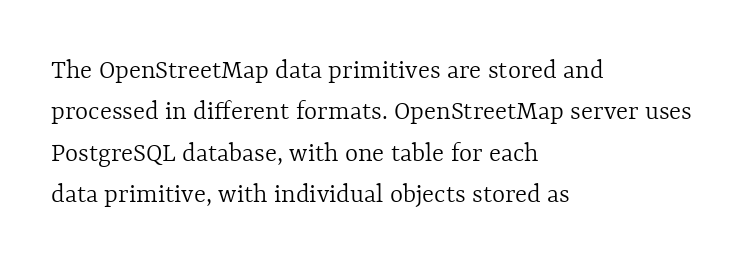
The image shows 28 px light type, upright; set left-aligned, normal line spacing (1.48x), normal letter spacing, not underlined; a medium x-height.
